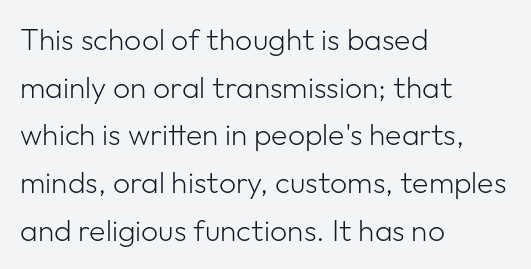
This sample keeps an unexceptional amount of space between lines. The line texture is even and compact thanks to regular tracking. Only glyphs here, with clear space below each row. Weight class: somewhere from thin through regular. The letters stand upright; this is a roman face. The lines are quadded left.
